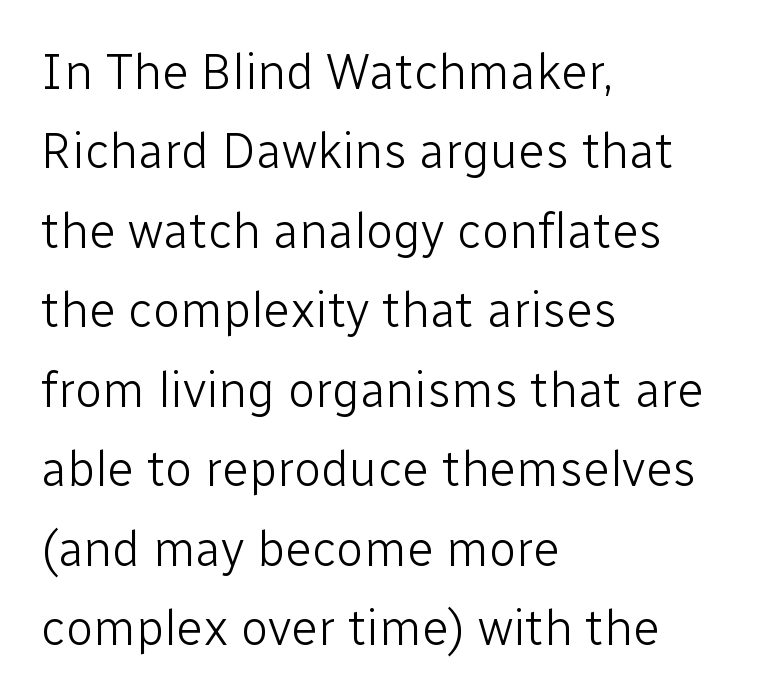
Each letter keeps its own natural width here, so spacing adapts to shape. This is sans-serif lettering, the kind often seen on screens and signage. The font sits on the lighter half of the weight spectrum, regular included. Italic? Not at all — the glyphs are vertical. The leading is moderate, giving the passage an even texture. Casual observation: everything's shoved over to the left.
